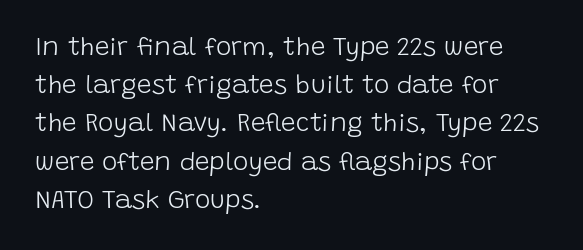
The image shows 26 px text type, upright; set left-aligned, normal line spacing (1.47x), normal letter spacing, not underlined.
